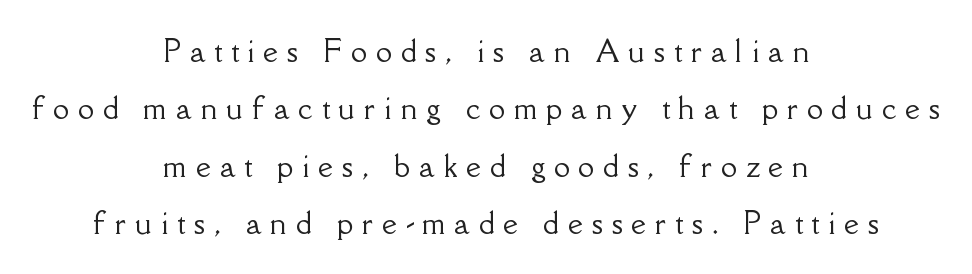
{"serif": "yes", "italic": "no", "width": "normal", "stroke_contrast": "low", "x_height": "small", "monospaced": "no", "underline": "no", "align": "center", "line_spacing": "loose", "line_spacing_ratio": 1.98, "letter_spacing": "wide", "letter_spacing_em": 0.31, "glyph_px": 29}
